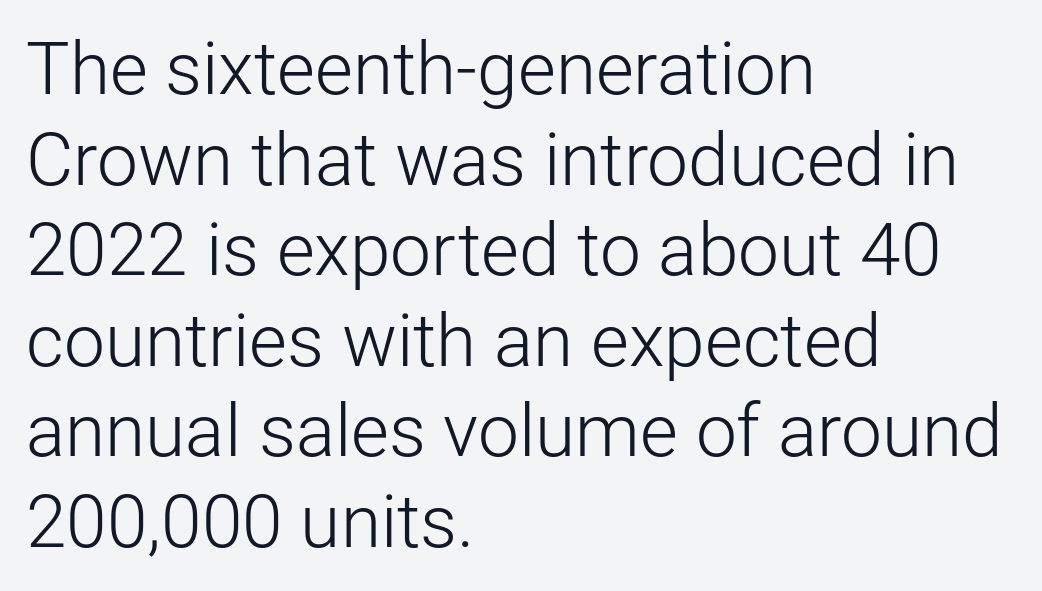
The letters stand upright; this is a roman face. Grotesque or geometric, the face here clearly has no serifs. The letterforms sit at book weight or below. If you drew a ruler down the left edge, every line would touch it.
